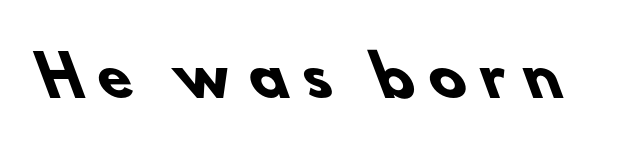
The image shows 55 px heavy sans-serif type; set unusually wide letter spacing (+0.28 em), not underlined; low stroke contrast and a small x-height.
